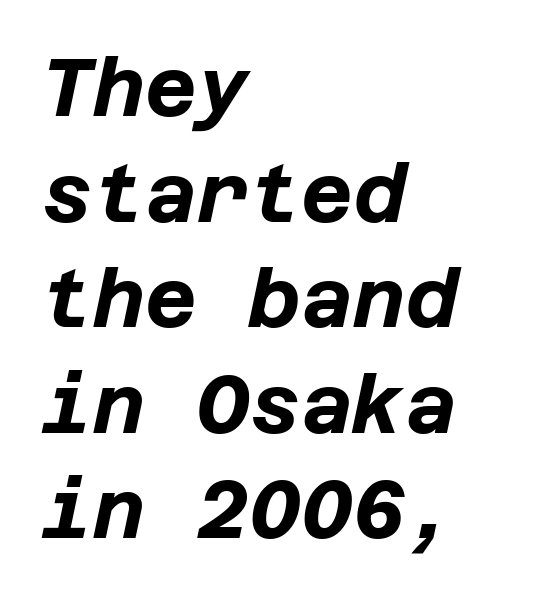
The image shows 80 px bold type, italic (leaning right); set left-aligned, normal line spacing (1.32x), normal letter spacing, not underlined; low stroke contrast and a large x-height.
